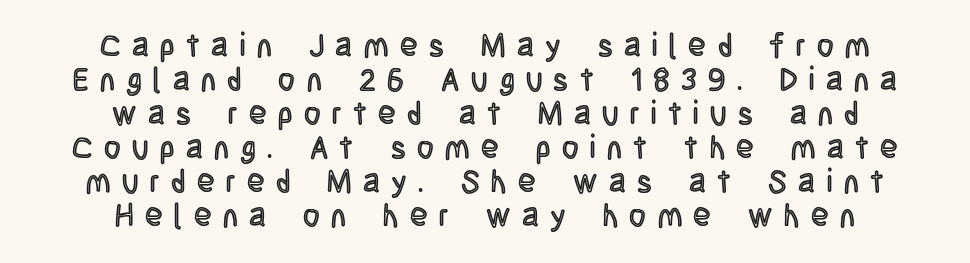
The image shows 32 px condensed type, upright; set centered, tight line spacing (1.06x), unusually wide letter spacing (+0.36 em), not underlined; a large x-height.
